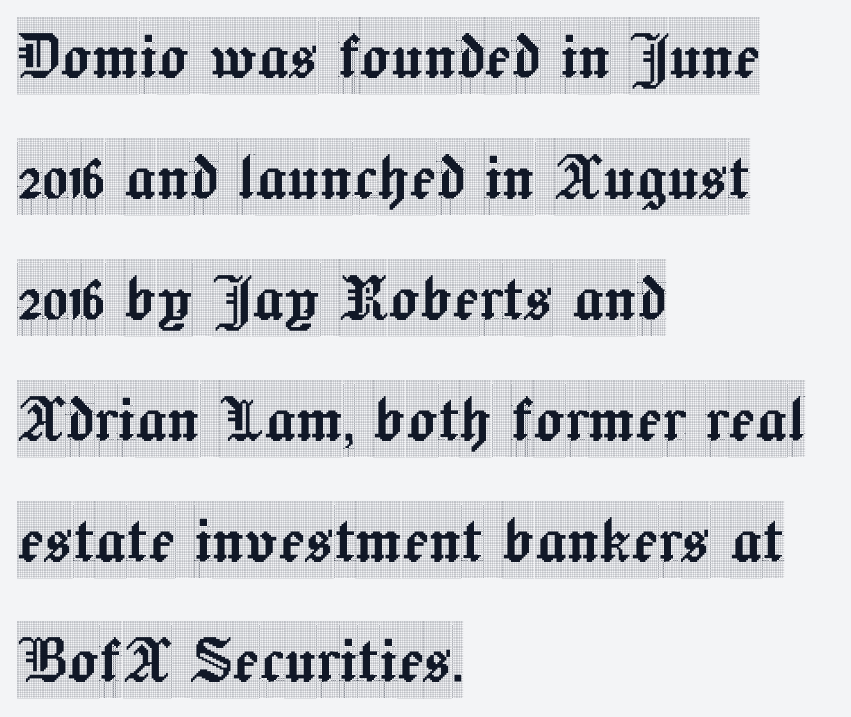
The image shows 77 px condensed serif type, upright; set left-aligned, normal line spacing (1.57x), normal letter spacing, not underlined; a large x-height.
